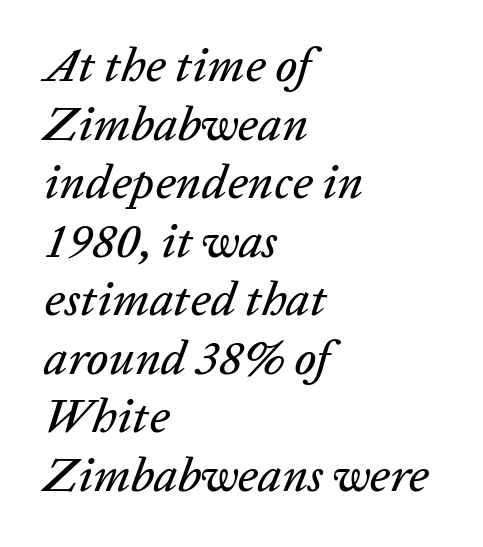
Q: Is the text italic (slanted)? A: Yes, it leans right by about 20 degrees.
Q: Is the text underlined? A: No.
Q: How is the paragraph aligned? A: Left-aligned.
Q: Is the spacing between letters normal or unusually wide? A: Normal.
Q: Width (condensed, normal, or wide)? A: Normal.
Q: Stroke contrast? A: Low.
Q: x-height? A: Medium.
Q: Monospaced? A: No.
